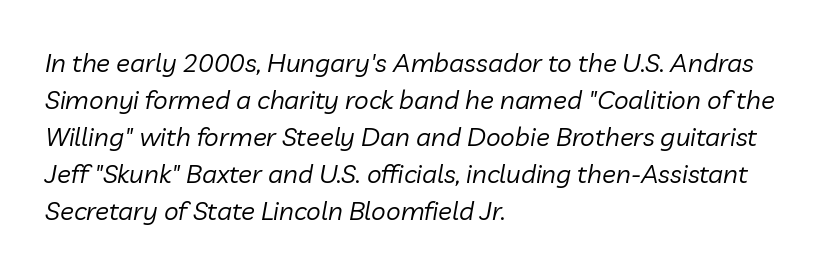
The image shows 26 px text type, italic (leaning right); set left-aligned, normal line spacing (1.42x), normal letter spacing, not underlined.
